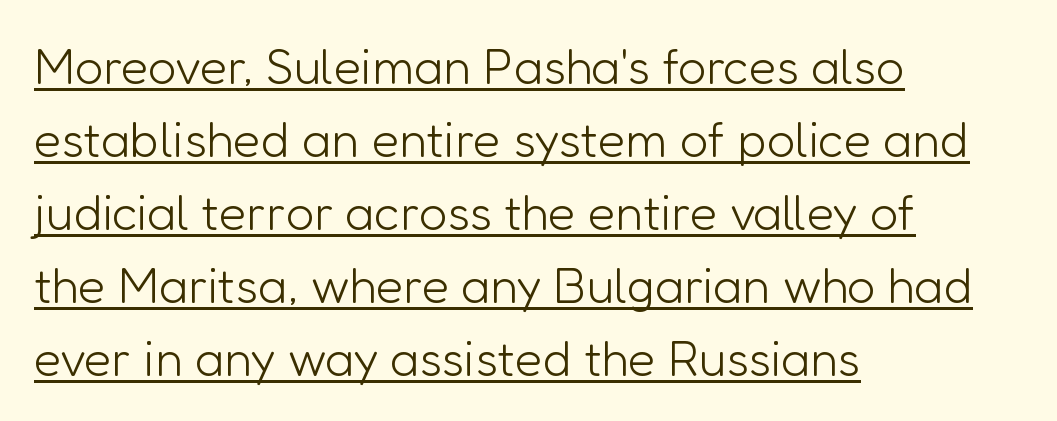
The type family on display is of the sans-serif kind. You could not count columns in this text — the font is proportionally spaced. Stroke mass is kept to a normal reading level or below. Line beginnings align vertically; line endings do not. Somebody hit Ctrl+U on this one — the words are underlined. Notice how the stems are strictly vertical — no italics here.
